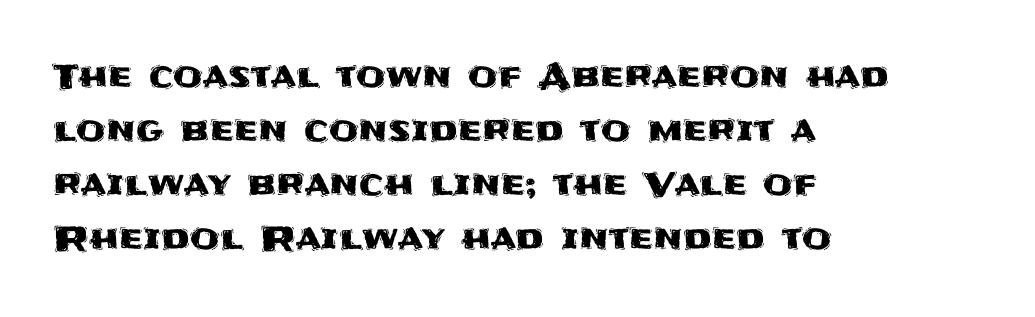
Q: Is the text italic (slanted)? A: No, it is upright.
Q: Is the typeface a serif or a sans-serif typeface? A: Sans-serif.
Q: Is the text underlined? A: No.
Q: How is the paragraph aligned? A: Left-aligned.
Q: Is the spacing between letters normal or unusually wide? A: Normal.
Q: Is the spacing between lines tight, normal or loose? A: Normal.
Q: Width (condensed, normal, or wide)? A: Normal.
Q: Stroke contrast? A: Medium.
Q: x-height? A: Large.
Q: Monospaced? A: No.
